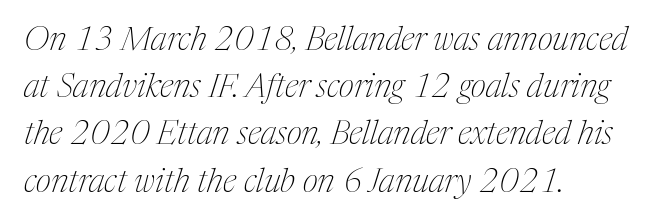
The image shows 33 px thin, condensed serif type, italic (leaning right); set left-aligned, normal line spacing (1.43x), normal letter spacing, not underlined; medium stroke contrast and a medium x-height.
